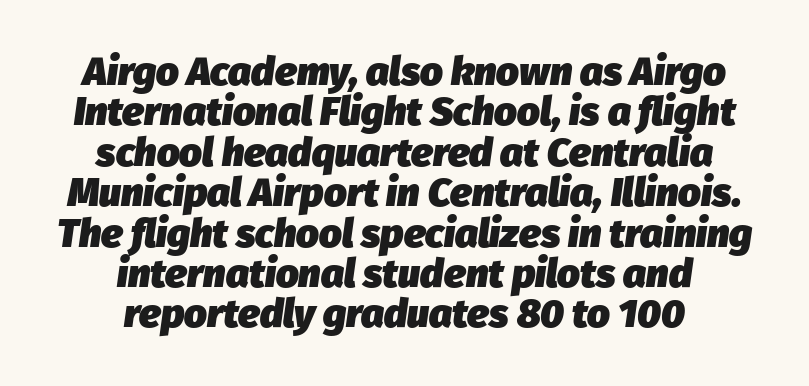
{"italic": "yes", "lean": "right", "slant_degrees": 8, "bold": "yes", "weight": "heavy", "width": "normal", "stroke_contrast": "low", "x_height": "medium", "monospaced": "no", "underline": "no", "align": "center", "line_spacing": "tight", "line_spacing_ratio": 1.01, "letter_spacing": "normal", "letter_spacing_em": 0.0, "glyph_px": 40}
